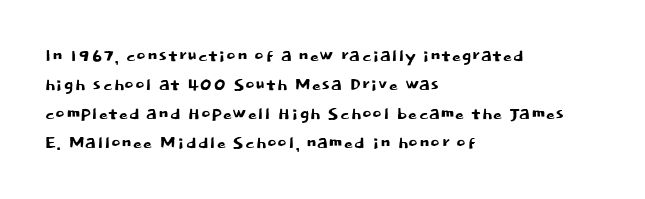
Posture: straight, roman, zero tilt. The passage shown is not underscored anywhere. The rendering anchors every line to the left-hand side. The gaps between neighbouring characters are ordinary and unremarkable.
